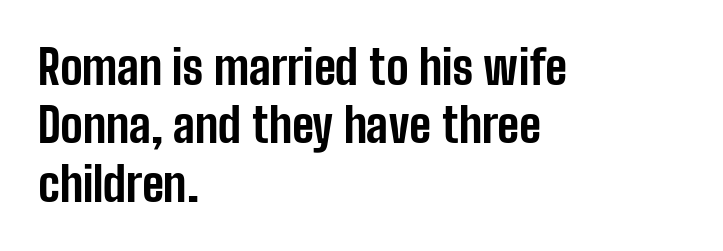
The font's upright variant was chosen for this text. In CSS terms this would be text-align: left. The glyphs have the mass of a bold cut. Font category for this specimen: sans-serif.
